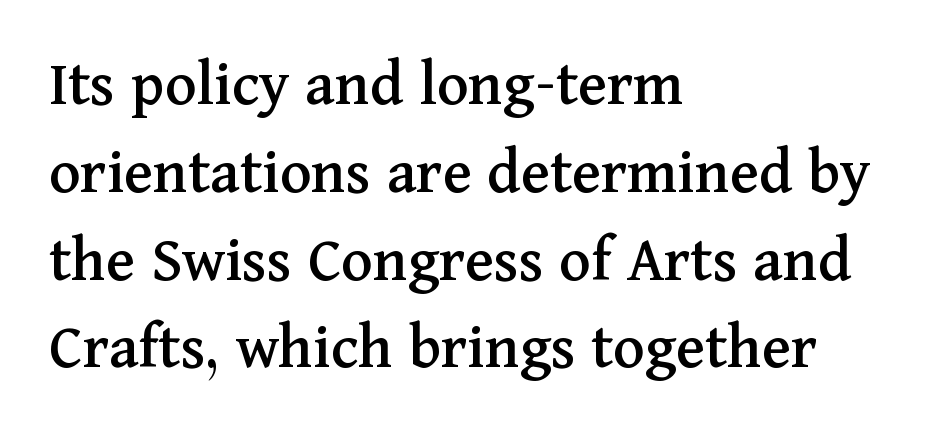
The image shows 66 px serif type, upright; set left-aligned, normal line spacing (1.33x), normal letter spacing, not underlined; medium stroke contrast and a medium x-height.
